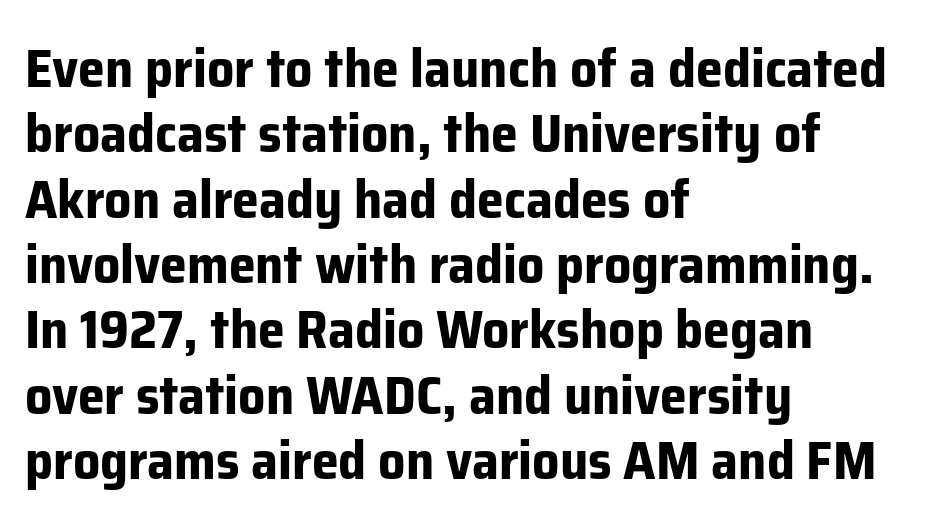
{"serif": "no", "italic": "no", "bold": "yes", "weight": "bold", "width": "normal", "stroke_contrast": "low", "x_height": "medium", "monospaced": "no", "underline": "no", "align": "left", "line_spacing_ratio": 1.21, "letter_spacing": "normal", "letter_spacing_em": 0.0, "glyph_px": 54}
